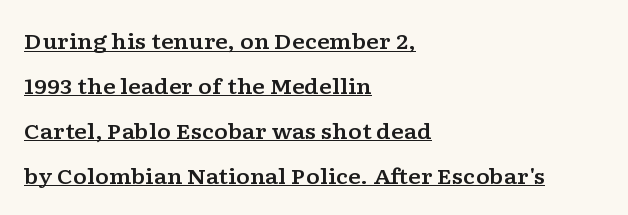
The compositor pushed each line to the left boundary. Look at the tracking — it's just the regular setting, nothing added. The font's upright variant was chosen for this text. Decoration check: the copy is underlined.
